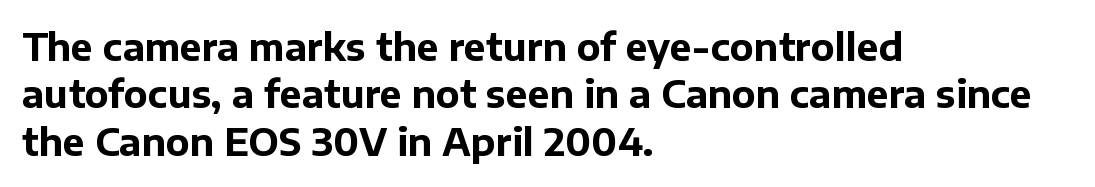
Here the glyphs are tracked normally, forming tight word shapes. The text was rendered using a sans face with plain stroke endings. Weight check: bold — yes, fully. Vertically, the passage feels balanced, rows spaced as you'd expect. Beneath every word, the page is bare.
